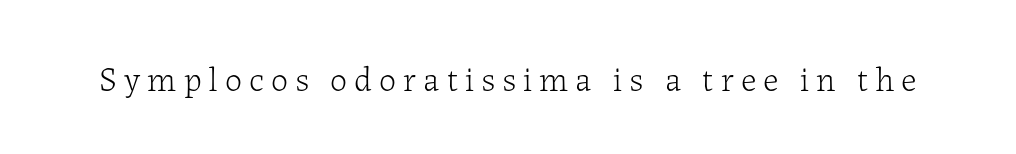
The image shows 34 px light serif type, upright; set unusually wide letter spacing (+0.21 em), not underlined; low stroke contrast and a medium x-height.
